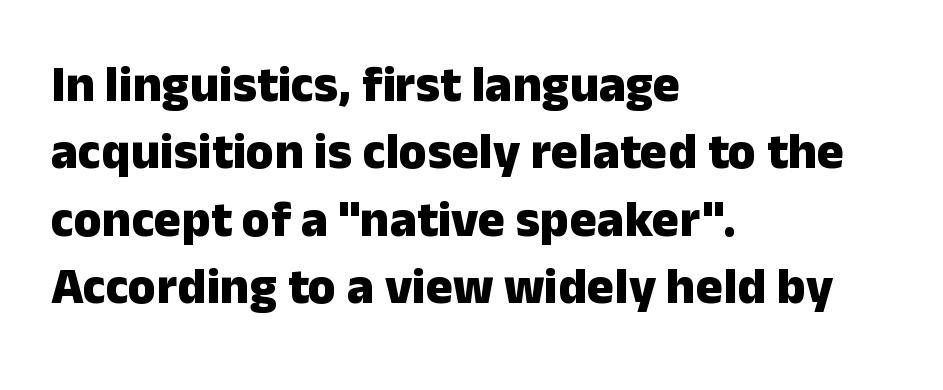
{"serif": "no", "italic": "no", "bold": "yes", "weight": "heavy", "width": "normal", "stroke_contrast": "low", "x_height": "medium", "monospaced": "no", "underline": "no", "align": "left", "line_spacing": "normal", "line_spacing_ratio": 1.32, "letter_spacing": "normal", "letter_spacing_em": 0.0, "glyph_px": 51}
